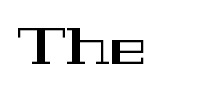
The image shows 50 px wide serif type, upright; set normal letter spacing, not underlined; high stroke contrast and a medium x-height.
